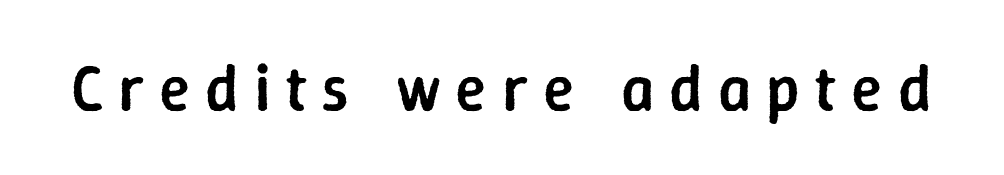
This sample uses expanded letter spacing, leaving extra air between glyphs. Typesetter's note: demi weight, one step under bold. The rendering uses natural spacing where letterforms have individual widths. This rendering employs a face without finishing strokes, i.e., a sans-serif. Descender tails drop into unmarked territory. Tall strokes in this sample are plumb rather than angled.
